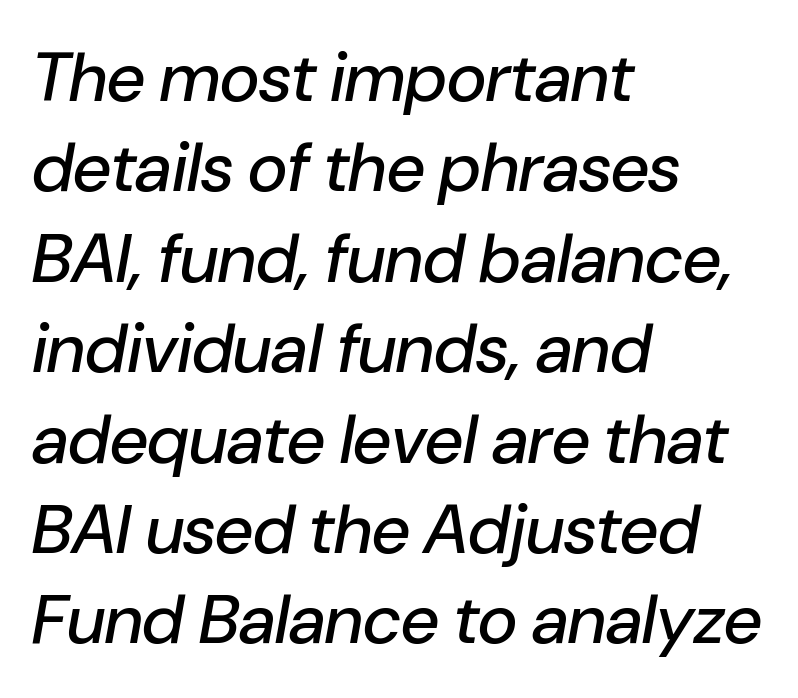
{"italic": "yes", "lean": "right", "slant_degrees": 10, "width": "normal", "stroke_contrast": "low", "x_height": "medium", "monospaced": "no", "underline": "no", "align": "left", "line_spacing": "normal", "line_spacing_ratio": 1.31, "letter_spacing": "normal", "letter_spacing_em": 0.0, "glyph_px": 69}
